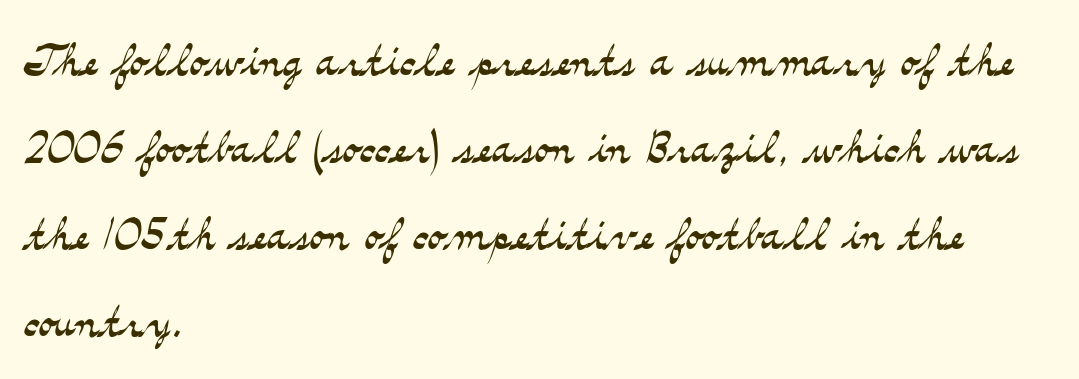
The image shows 60 px light, wide serif type; set left-aligned, normal line spacing (1.45x), normal letter spacing, not underlined; medium stroke contrast and a small x-height.
